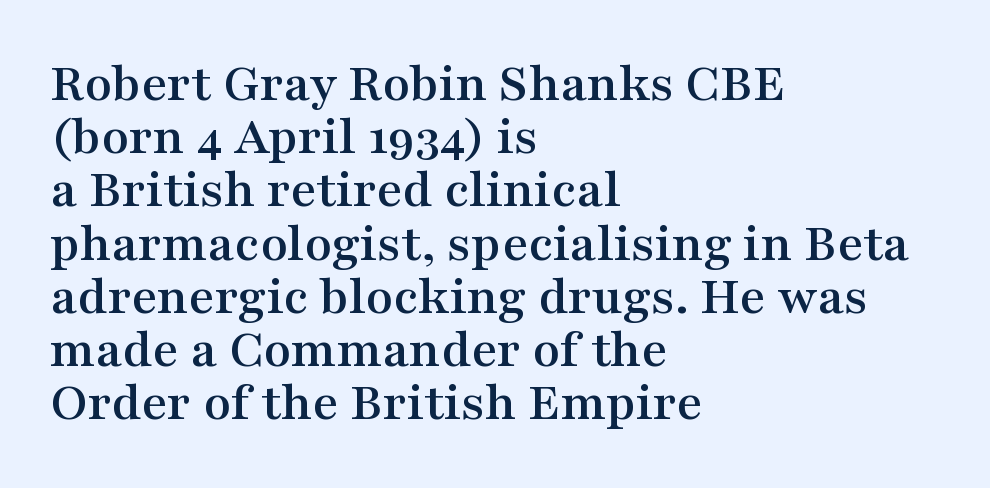
Q: Is the text italic (slanted)? A: No, it is upright.
Q: Is the typeface a serif or a sans-serif typeface? A: Serif.
Q: Is the text underlined? A: No.
Q: How is the paragraph aligned? A: Left-aligned.
Q: Is the spacing between letters normal or unusually wide? A: Normal.
Q: Is the spacing between lines tight, normal or loose? A: Tight.
Q: Width (condensed, normal, or wide)? A: Wide.
Q: Stroke contrast? A: Medium.
Q: x-height? A: Medium.
Q: Monospaced? A: No.
